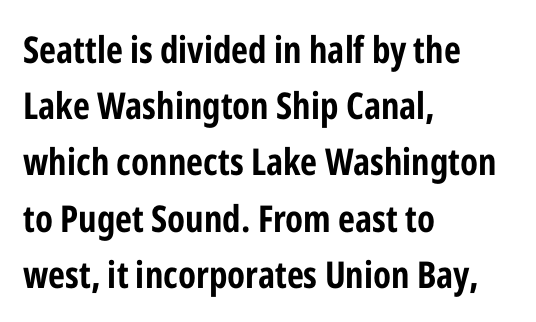
The block of text has a typical density, with ordinary space between rows. Typographically, this falls in the sans-serif category. Upright lettering throughout. Think of a printed novel: that variable character pitch is what you see here. Default kerning and tracking; the words read as compact shapes.
